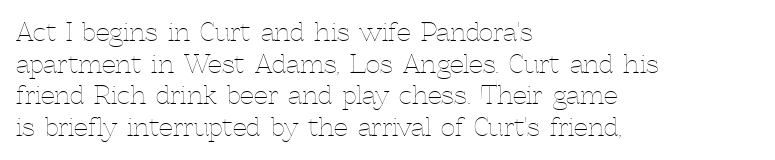
The image shows 25 px text type, upright; set left-aligned, normal line spacing (1.27x), normal letter spacing, not underlined.
